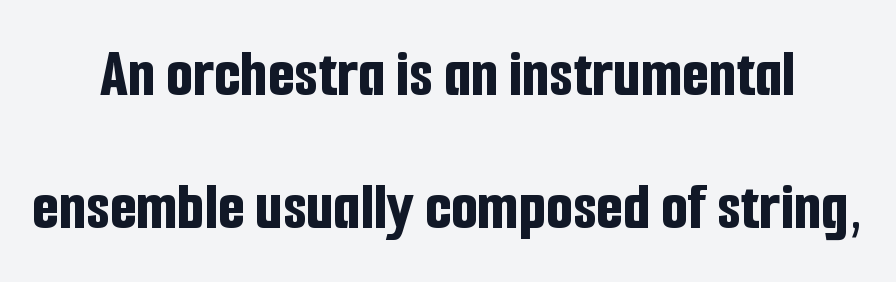
Q: Is the text bold? A: Yes.
Q: Is the text italic (slanted)? A: No, it is upright.
Q: Is the typeface a serif or a sans-serif typeface? A: Sans-serif.
Q: Is the text underlined? A: No.
Q: How is the paragraph aligned? A: Centered.
Q: Is the spacing between letters normal or unusually wide? A: Normal.
Q: Is the spacing between lines tight, normal or loose? A: Loose.
Q: Width (condensed, normal, or wide)? A: Condensed.
Q: Stroke contrast? A: Low.
Q: x-height? A: Medium.
Q: Monospaced? A: No.
